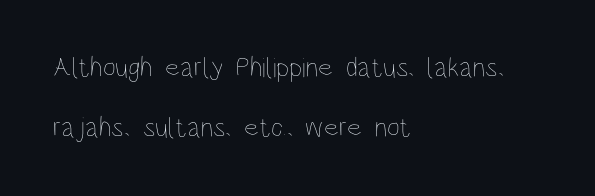
How would I describe the line gaps? Wide and relaxed. This rendering uses left alignment, leaving the right contour irregular. Glyph-to-glyph distance matches everyday printed text. Proportional: the letters do not fall into vertical columns.
